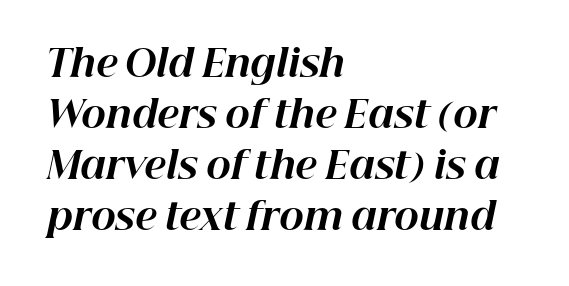
The passage shown has conventional tracking throughout. The rendering applies a slant to the glyphs. Spacing verdict: proportional, widths tailored to each character. The characters look thick and weighty, a clear bold. Horizontally, the lines are justified to the leading edge only.
